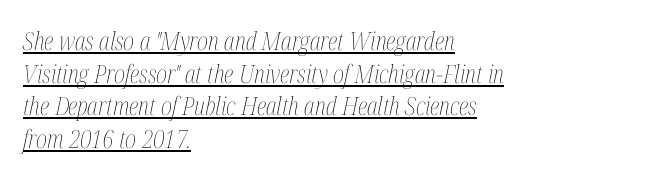
Interline gaps are of average width in this sample. The letterforms sit at book weight or below. The lines in this sample share a left origin and differ only in where they stop. The letters sit at their default tracking, neither squeezed nor spread. Slanted lettering throughout.
